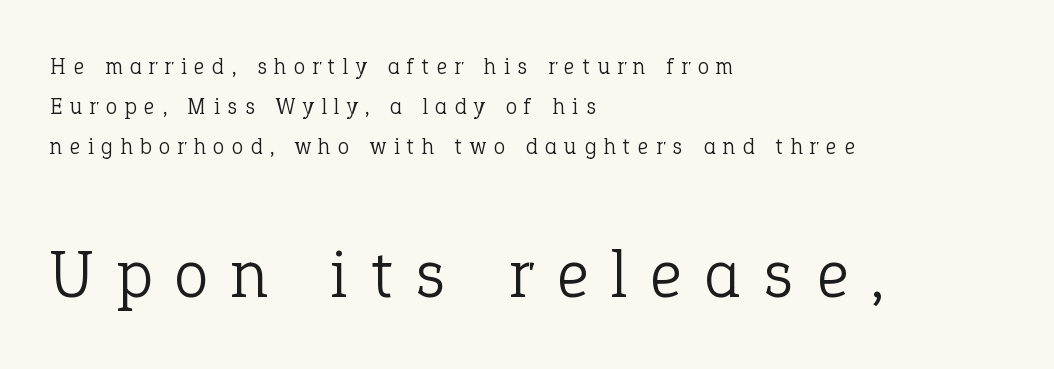
The image shows 69 px light serif type, upright; set left-aligned, line spacing 1.75x, unusually wide letter spacing (+0.34 em), not underlined; the second (bottom) block is 3.0x larger; low stroke contrast and a medium x-height.
